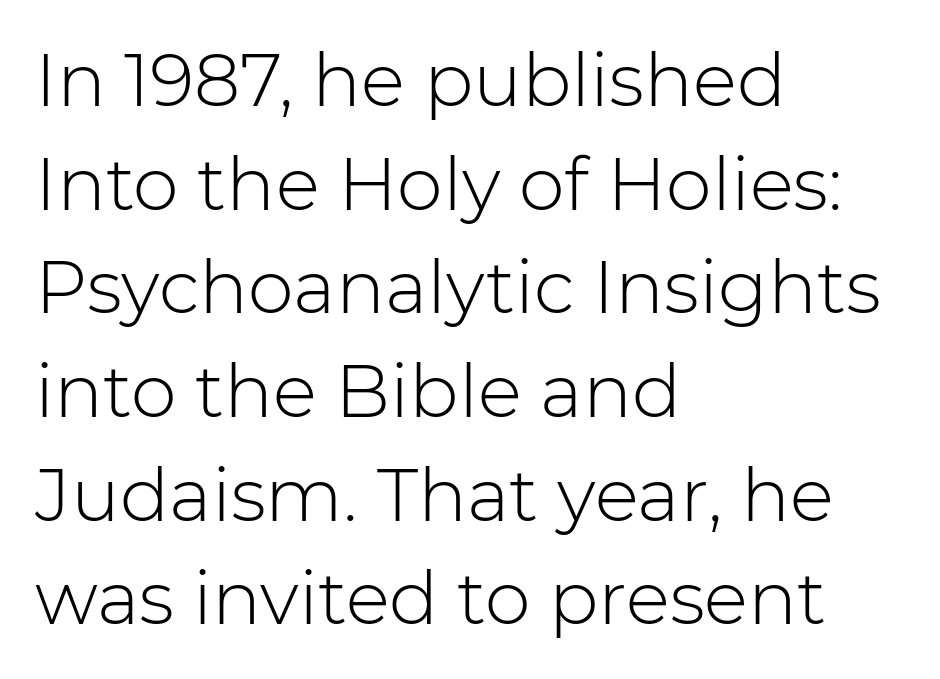
Q: Is the text bold? A: No.
Q: Is the text italic (slanted)? A: No, it is upright.
Q: Is the typeface a serif or a sans-serif typeface? A: Sans-serif.
Q: Is the text underlined? A: No.
Q: How is the paragraph aligned? A: Left-aligned.
Q: Is the spacing between letters normal or unusually wide? A: Normal.
Q: Is the spacing between lines tight, normal or loose? A: Normal.
Q: Width (condensed, normal, or wide)? A: Normal.
Q: Stroke contrast? A: Low.
Q: x-height? A: Medium.
Q: Monospaced? A: No.
